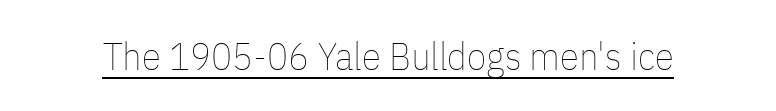
Q: Is the text bold? A: No.
Q: Is the text italic (slanted)? A: No, it is upright.
Q: Is the text underlined? A: Yes.
Q: Is the spacing between letters normal or unusually wide? A: Normal.
Q: Width (condensed, normal, or wide)? A: Condensed.
Q: Stroke contrast? A: Low.
Q: x-height? A: Medium.
Q: Monospaced? A: No.
